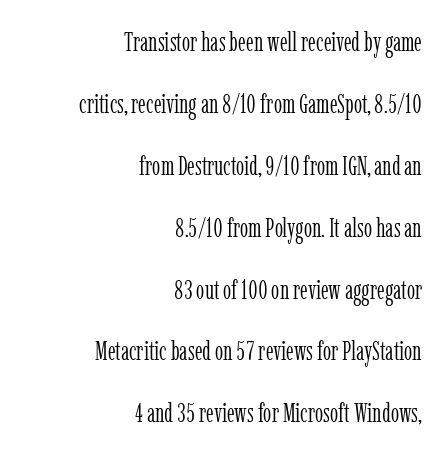
{"italic": "no", "bold": "no", "underline": "no", "align": "right", "line_spacing": "loose", "line_spacing_ratio": 2.38, "letter_spacing": "normal", "letter_spacing_em": 0.0, "glyph_px": 26}
